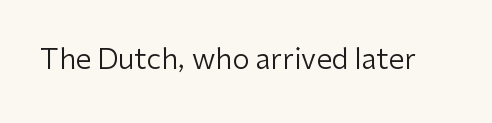
{"serif": "no", "italic": "no", "bold": "no", "weight": "regular", "width": "normal", "stroke_contrast": "low", "x_height": "medium", "monospaced": "no", "underline": "no", "letter_spacing": "normal", "letter_spacing_em": 0.0, "glyph_px": 28}
